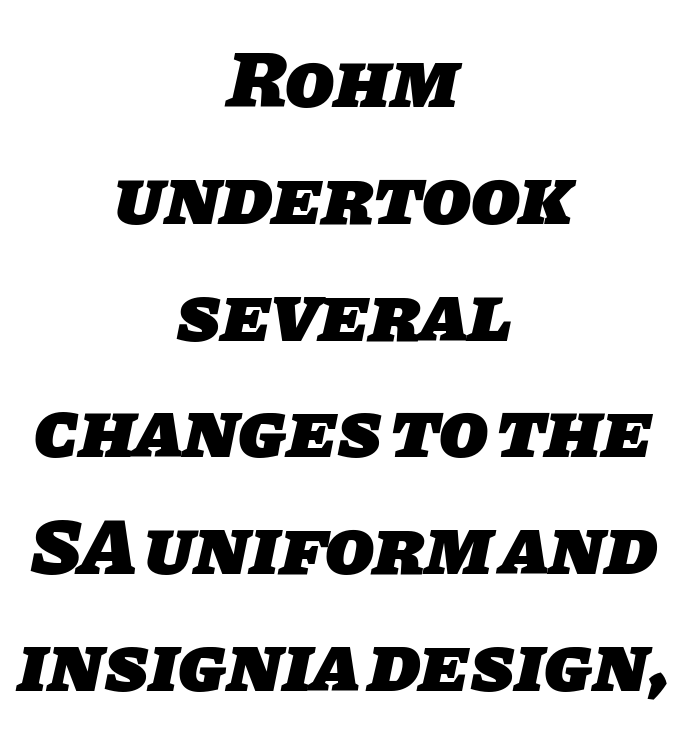
Summary of vertical rhythm: regular, with standard interline spacing. Do the characters align in a grid? No, the font is proportional. The paragraph has two soft edges and a firm central axis. Each word holds together tightly as a unit, with standard inter-letter gaps. Does the weight exceed regular? Yes, all the way to bold.
